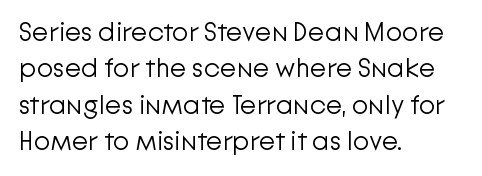
Q: Is the text bold? A: No.
Q: Is the text italic (slanted)? A: No, it is upright.
Q: Is the text underlined? A: No.
Q: How is the paragraph aligned? A: Left-aligned.
Q: Is the spacing between letters normal or unusually wide? A: Normal.
Q: Is the spacing between lines tight, normal or loose? A: Normal.
